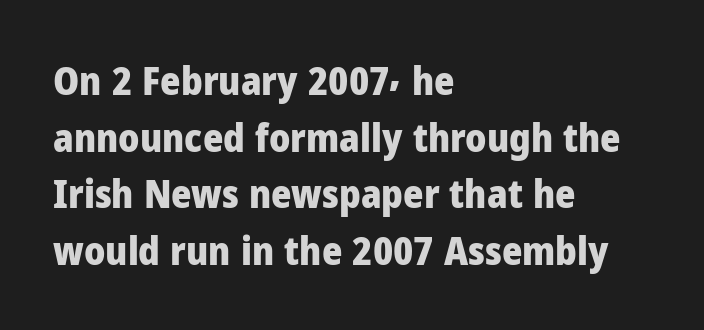
The rendering uses a moderate line-height, typical for paragraphs. Does the weight exceed regular? Yes, all the way to bold. You could call the tracking neutral — neither tight nor loose. Decoration check: the copy has no underline. If you drew a ruler down the left edge, every line would touch it.
